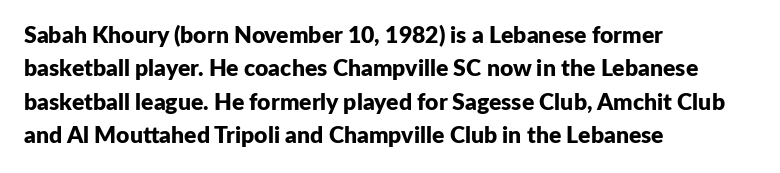
The image shows 23 px bold type, upright; set left-aligned, normal line spacing (1.45x), normal letter spacing, not underlined.
